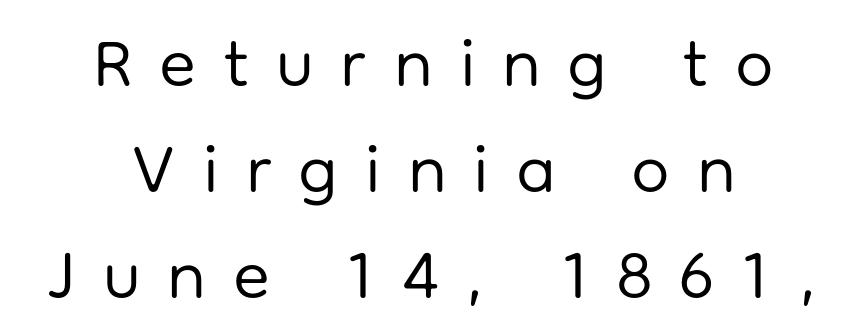
The image shows 68 px regular-weight sans-serif type, upright; set centered, normal line spacing (1.56x), unusually wide letter spacing (+0.4 em), not underlined; low stroke contrast and a medium x-height.
